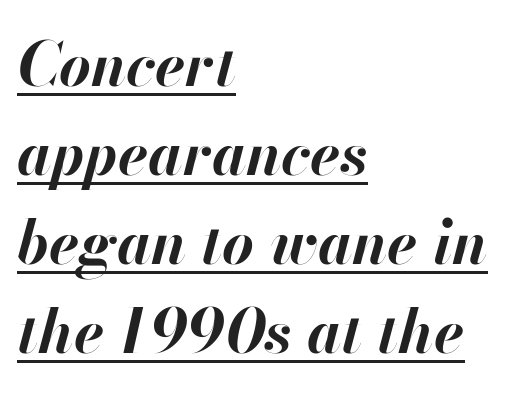
Glyph-to-glyph distance matches everyday printed text. In terms of leading, this rendering sits right in the middle. Do the characters align in a grid? No, the font is proportional. The specimen includes a rule beneath the text block's lines. Compared with an ordinary text face, these strokes are far heavier — a full bold. The glyphs look as if they've been sheared to an angle.
